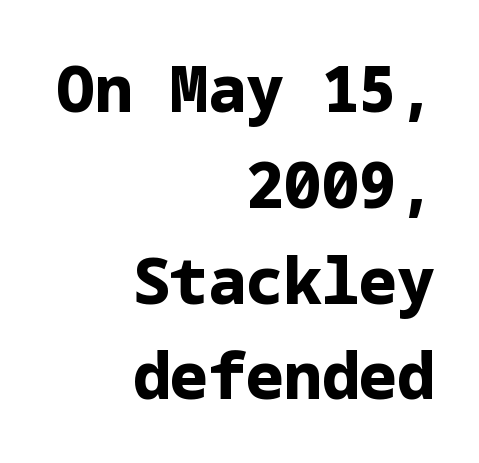
The image shows 63 px bold sans-serif type, upright; set right-aligned, normal line spacing (1.52x), normal letter spacing, not underlined; low stroke contrast and a medium x-height.
